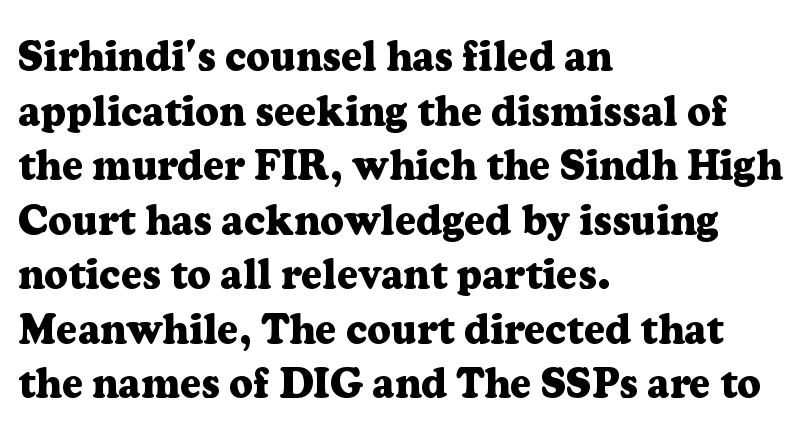
The rendering uses natural spacing where letterforms have individual widths. Leading matches the norm, producing a regular column. The lettering holds an erect, upright posture throughout. The glyphs are unaccompanied by any horizontal stroke below them. Is the letter spacing exaggerated? No — it looks like the ordinary default.
